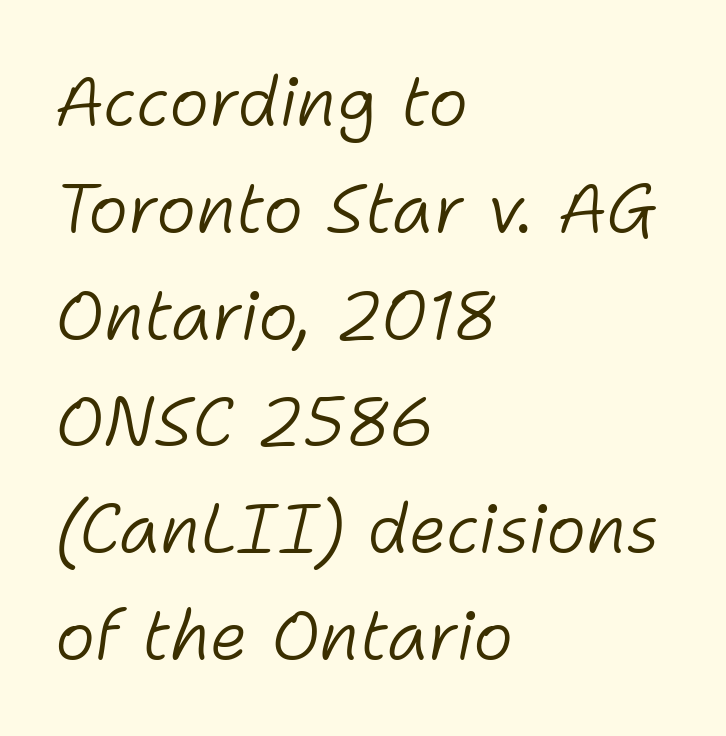
Q: Is the text bold? A: No.
Q: Is the text italic (slanted)? A: Yes, it leans right by about 11 degrees.
Q: Is the text underlined? A: No.
Q: How is the paragraph aligned? A: Left-aligned.
Q: Is the spacing between letters normal or unusually wide? A: Normal.
Q: Is the spacing between lines tight, normal or loose? A: Normal.
Q: Width (condensed, normal, or wide)? A: Normal.
Q: Stroke contrast? A: Low.
Q: x-height? A: Medium.
Q: Monospaced? A: No.
